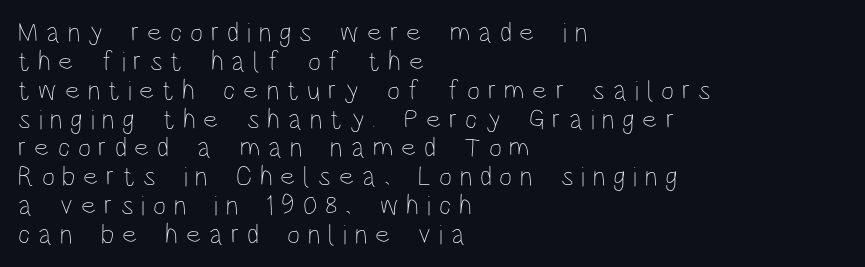
The image shows 28 px thin, condensed type, upright; set left-aligned, tight line spacing (1.03x), unusually wide letter spacing (+0.28 em), not underlined; low stroke contrast and a large x-height.
